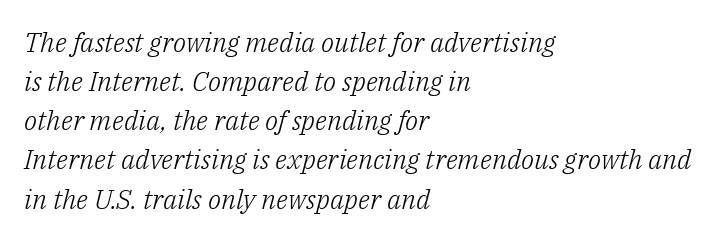
The image shows 27 px text type, italic (leaning right); set left-aligned, normal line spacing (1.45x), normal letter spacing, not underlined.
